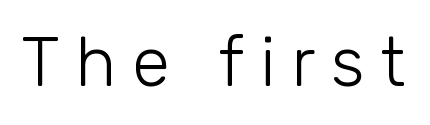
Q: Is the text bold? A: No.
Q: Is the text italic (slanted)? A: No, it is upright.
Q: Is the typeface a serif or a sans-serif typeface? A: Sans-serif.
Q: Is the text underlined? A: No.
Q: Is the spacing between letters normal or unusually wide? A: Unusually wide.
Q: Width (condensed, normal, or wide)? A: Normal.
Q: Stroke contrast? A: Low.
Q: x-height? A: Medium.
Q: Monospaced? A: No.
